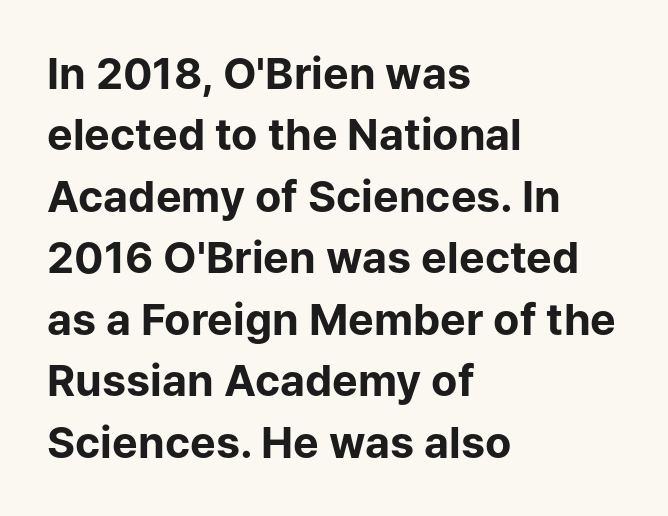
Q: Is the text bold? A: Yes.
Q: Is the text italic (slanted)? A: No, it is upright.
Q: Is the typeface a serif or a sans-serif typeface? A: Sans-serif.
Q: Is the text underlined? A: No.
Q: How is the paragraph aligned? A: Left-aligned.
Q: Is the spacing between letters normal or unusually wide? A: Normal.
Q: Is the spacing between lines tight, normal or loose? A: Normal.
Q: Width (condensed, normal, or wide)? A: Normal.
Q: Stroke contrast? A: Low.
Q: x-height? A: Medium.
Q: Monospaced? A: No.
